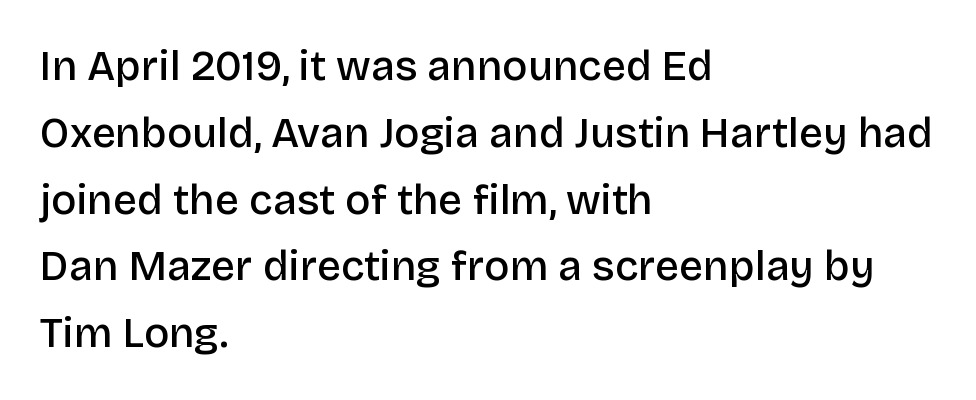
The image shows 42 px semibold sans-serif type, upright; set left-aligned, normal line spacing (1.59x), normal letter spacing, not underlined; low stroke contrast and a large x-height.
